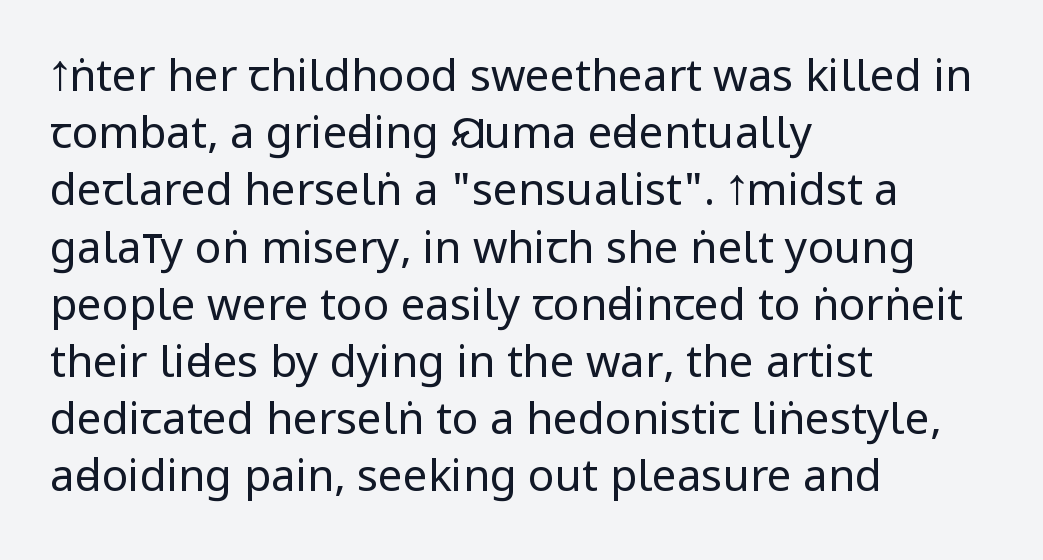
{"serif": "no", "italic": "no", "bold": "no", "weight": "regular", "width": "condensed", "stroke_contrast": "low", "underline": "no", "align": "left", "line_spacing": "normal", "line_spacing_ratio": 1.3, "letter_spacing": "normal", "letter_spacing_em": 0.0, "glyph_px": 44}
